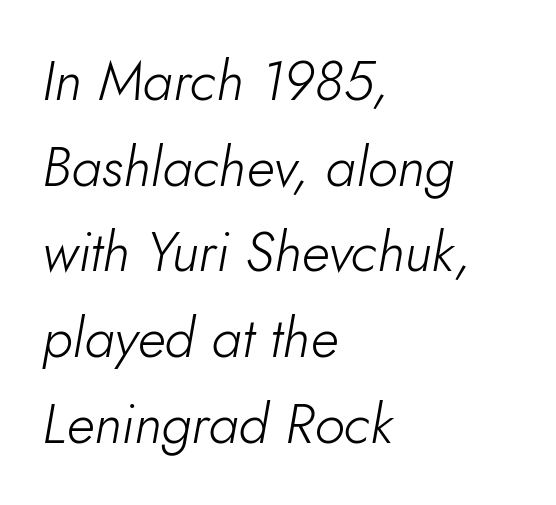
Q: Is the text bold? A: No.
Q: Is the text italic (slanted)? A: Yes, it leans right by about 10 degrees.
Q: Is the text underlined? A: No.
Q: How is the paragraph aligned? A: Left-aligned.
Q: Is the spacing between letters normal or unusually wide? A: Normal.
Q: Is the spacing between lines tight, normal or loose? A: Normal.
Q: Width (condensed, normal, or wide)? A: Normal.
Q: Stroke contrast? A: Low.
Q: x-height? A: Small.
Q: Monospaced? A: No.
